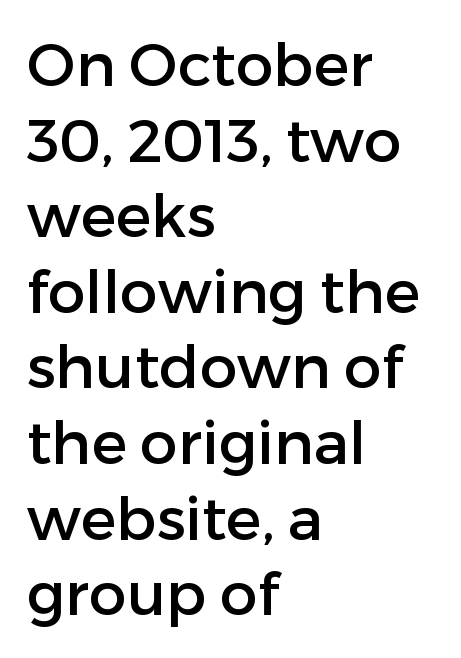
Lines of text with bare space underneath. Spacing between characters is what you'd get straight out of the box. Evenly set lines give the paragraph a standard silhouette. Character widths vary here, with narrow letters taking less room than wide ones. The glyphs in this specimen are sans serif.
